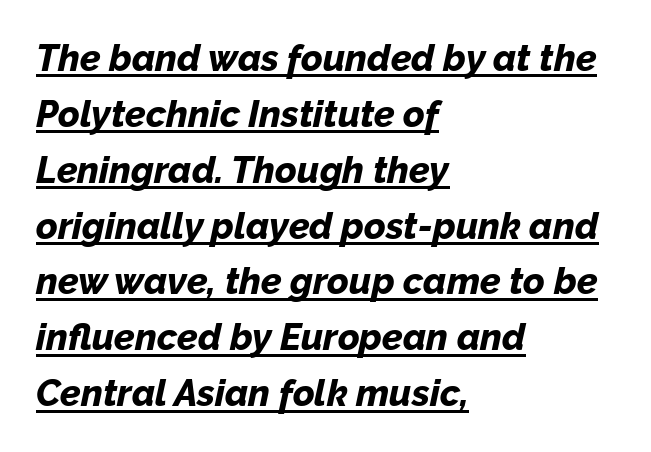
Q: Is the text bold? A: Yes.
Q: Is the text italic (slanted)? A: Yes, it leans right by about 12 degrees.
Q: Is the text underlined? A: Yes.
Q: How is the paragraph aligned? A: Left-aligned.
Q: Is the spacing between letters normal or unusually wide? A: Normal.
Q: Is the spacing between lines tight, normal or loose? A: Normal.
Q: Width (condensed, normal, or wide)? A: Normal.
Q: Stroke contrast? A: Low.
Q: x-height? A: Medium.
Q: Monospaced? A: No.
